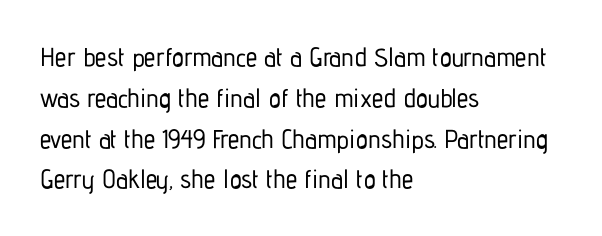
{"italic": "no", "underline": "no", "align": "left", "line_spacing": "normal", "line_spacing_ratio": 1.57, "letter_spacing": "normal", "letter_spacing_em": 0.0, "glyph_px": 26}
